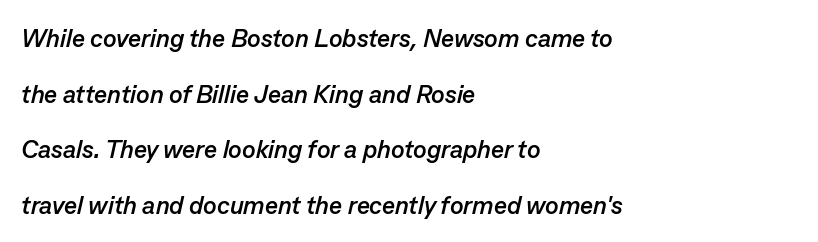
The image shows 25 px bold type, italic (leaning right); set left-aligned, loose line spacing (2.23x), normal letter spacing, not underlined.
